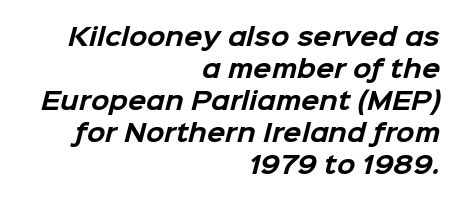
The image shows 24 px bold type; set right-aligned, normal line spacing (1.33x), normal letter spacing, not underlined.
